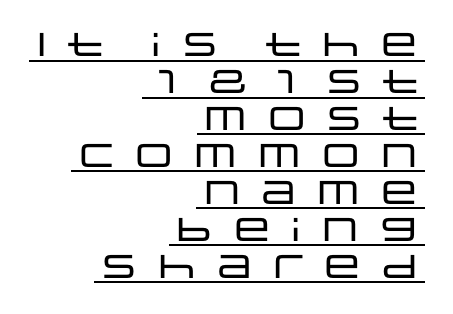
Q: Is the text italic (slanted)? A: No, it is upright.
Q: Is the typeface a serif or a sans-serif typeface? A: Sans-serif.
Q: Is the text underlined? A: Yes.
Q: How is the paragraph aligned? A: Right-aligned.
Q: Is the spacing between letters normal or unusually wide? A: Unusually wide.
Q: Is the spacing between lines tight, normal or loose? A: Tight.
Q: Width (condensed, normal, or wide)? A: Wide.
Q: Stroke contrast? A: Low.
Q: x-height? A: Large.
Q: Monospaced? A: No.
